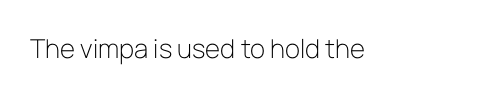
{"italic": "no", "bold": "no", "underline": "no", "letter_spacing": "normal", "letter_spacing_em": 0.0, "glyph_px": 26}
